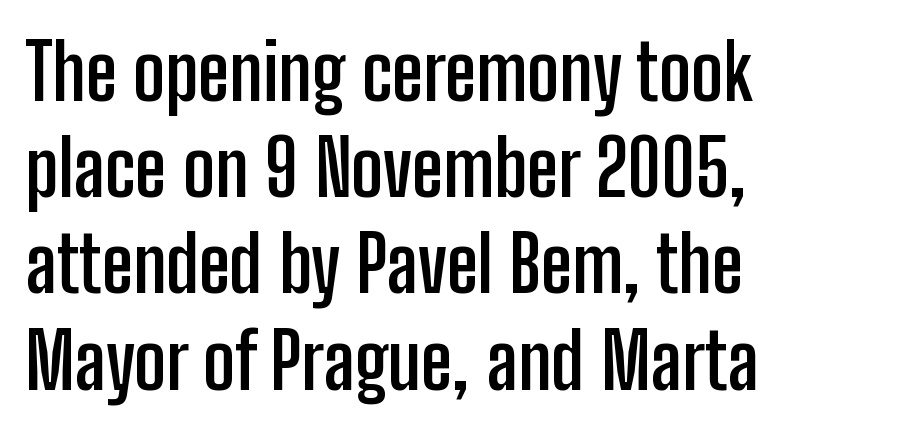
The image shows 77 px semibold, condensed sans-serif type, upright; set left-aligned, normal line spacing (1.25x), normal letter spacing, not underlined; low stroke contrast and a medium x-height.
